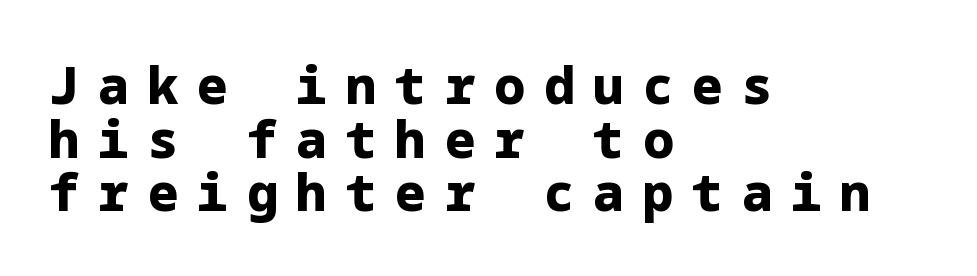
{"serif": "no", "italic": "no", "bold": "yes", "weight": "heavy", "width": "normal", "stroke_contrast": "low", "x_height": "medium", "underline": "no", "align": "left", "line_spacing": "tight", "line_spacing_ratio": 1.05, "letter_spacing": "wide", "letter_spacing_em": 0.37, "glyph_px": 51}
